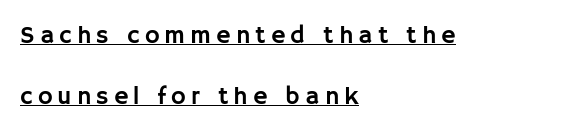
Is there much room between lines? Yes — plenty of vertical air separates them. The setting favours the left margin, as ordinary paragraphs usually do. The glyphs are accompanied by a horizontal stroke just below them. Is there any slant? The stems are plumb. The gaps between neighbouring characters are conspicuously large.
